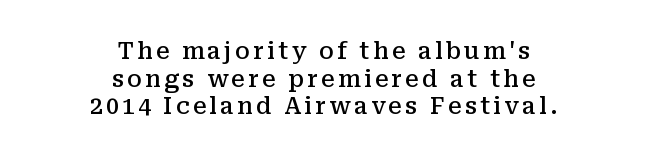
Q: Is the text bold? A: Semi-bold.
Q: Is the text italic (slanted)? A: No, it is upright.
Q: Is the text underlined? A: No.
Q: How is the paragraph aligned? A: Centered.
